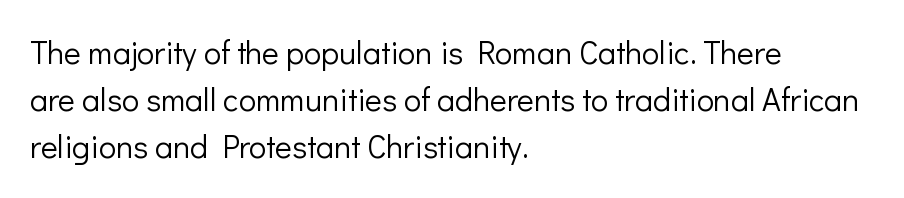
{"serif": "no", "italic": "no", "bold": "no", "weight": "light", "width": "normal", "stroke_contrast": "low", "x_height": "medium", "monospaced": "no", "underline": "no", "align": "left", "line_spacing": "normal", "line_spacing_ratio": 1.47, "letter_spacing": "normal", "letter_spacing_em": 0.0, "glyph_px": 32}
